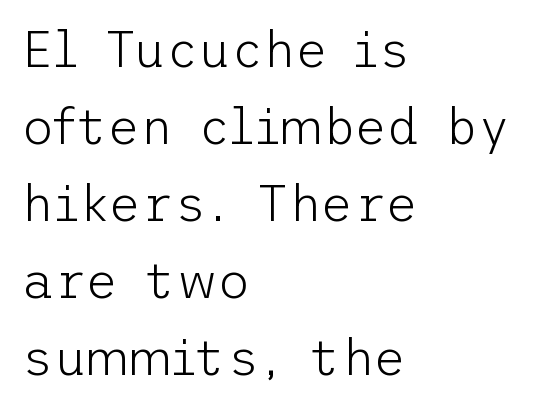
Q: Is the text bold? A: No.
Q: Is the text italic (slanted)? A: No, it is upright.
Q: Is the typeface a serif or a sans-serif typeface? A: Sans-serif.
Q: Is the text underlined? A: No.
Q: How is the paragraph aligned? A: Left-aligned.
Q: Is the spacing between letters normal or unusually wide? A: Normal.
Q: Is the spacing between lines tight, normal or loose? A: Normal.
Q: Width (condensed, normal, or wide)? A: Normal.
Q: Stroke contrast? A: Low.
Q: x-height? A: Medium.
